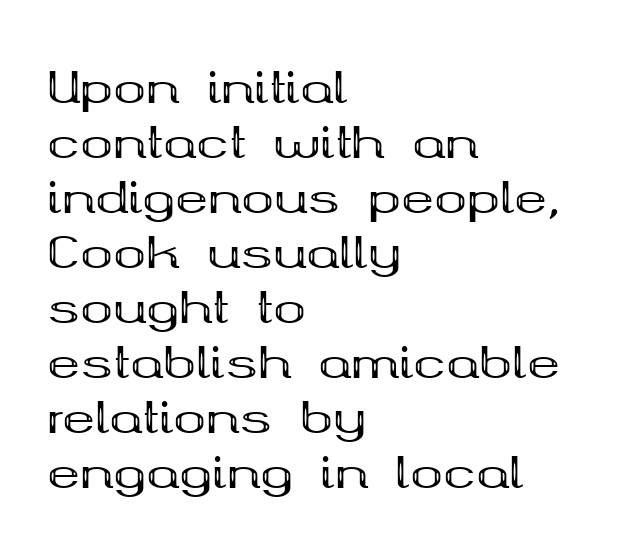
{"serif": "yes", "italic": "no", "bold": "yes", "weight": "bold", "width": "wide", "stroke_contrast": "medium", "x_height": "medium", "monospaced": "no", "underline": "no", "align": "left", "line_spacing": "normal", "line_spacing_ratio": 1.25, "letter_spacing": "normal", "letter_spacing_em": 0.0, "glyph_px": 44}
